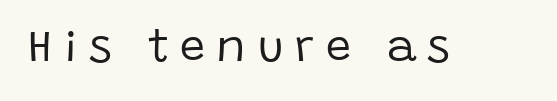
{"serif": "no", "italic": "no", "bold": "no", "weight": "regular", "width": "normal", "stroke_contrast": "low", "x_height": "large", "monospaced": "no", "underline": "no", "letter_spacing": "wide", "letter_spacing_em": 0.25, "glyph_px": 45}
